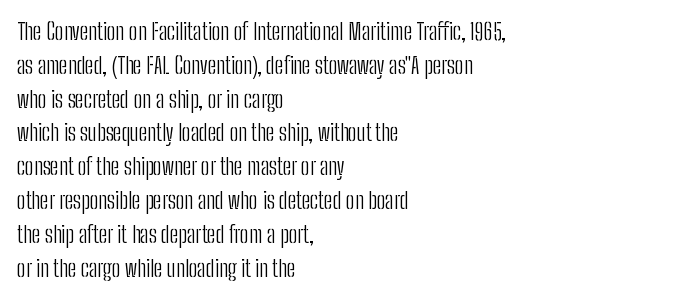
Q: Is the text bold? A: No.
Q: Is the text italic (slanted)? A: No, it is upright.
Q: Is the text underlined? A: No.
Q: How is the paragraph aligned? A: Left-aligned.
Q: Is the spacing between letters normal or unusually wide? A: Normal.
Q: Is the spacing between lines tight, normal or loose? A: Normal.
